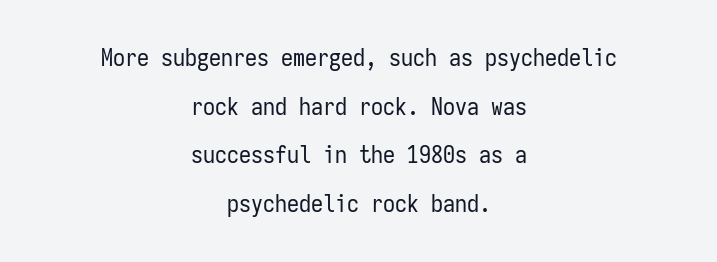
Q: Is the text bold? A: No.
Q: Is the text italic (slanted)? A: No, it is upright.
Q: Is the text underlined? A: No.
Q: How is the paragraph aligned? A: Centered.
Q: Is the spacing between letters normal or unusually wide? A: Normal.
Q: Is the spacing between lines tight, normal or loose? A: Loose.
